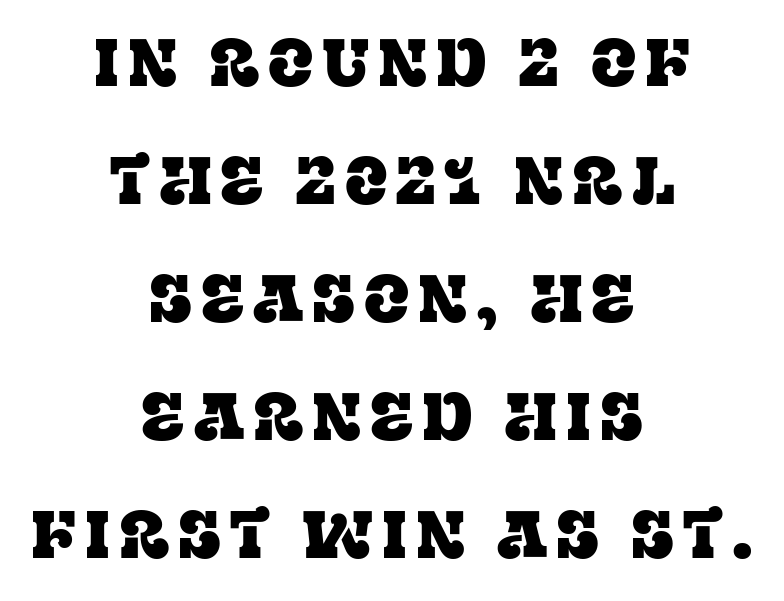
Q: Is the text italic (slanted)? A: No, it is upright.
Q: Is the typeface a serif or a sans-serif typeface? A: Serif.
Q: Is the text underlined? A: No.
Q: How is the paragraph aligned? A: Centered.
Q: Width (condensed, normal, or wide)? A: Normal.
Q: Stroke contrast? A: Low.
Q: x-height? A: Large.
Q: Monospaced? A: No.
